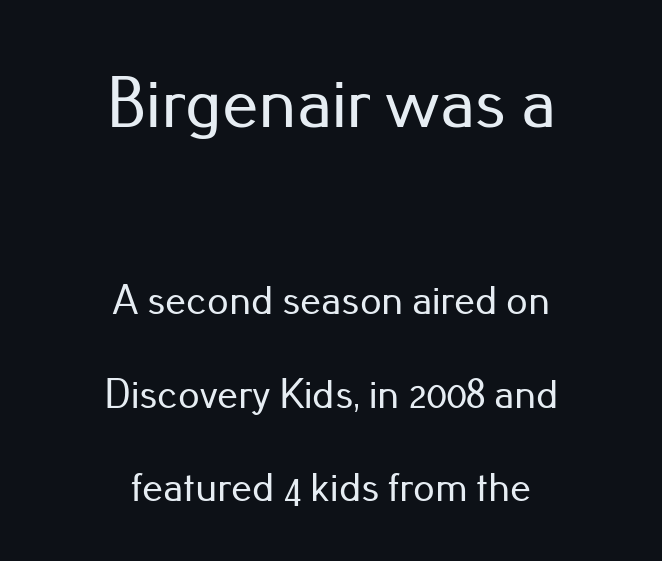
Q: Is the text italic (slanted)? A: No, it is upright.
Q: Is the typeface a serif or a sans-serif typeface? A: Sans-serif.
Q: Is the text underlined? A: No.
Q: How is the paragraph aligned? A: Centered.
Q: Is the spacing between letters normal or unusually wide? A: Normal.
Q: Is the spacing between lines tight, normal or loose? A: Loose.
Q: Which block of text is set in a larger size, the first (top) or the second (bottom)? A: The first (top) one.
Q: Width (condensed, normal, or wide)? A: Normal.
Q: Stroke contrast? A: Low.
Q: x-height? A: Small.
Q: Monospaced? A: No.
